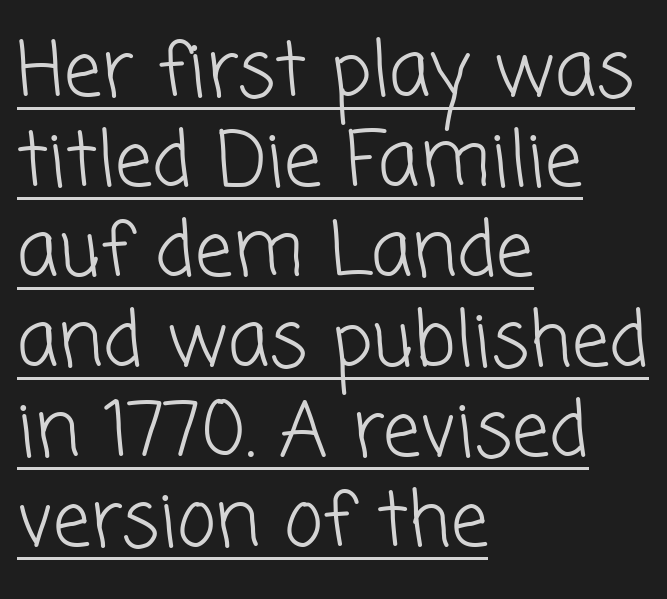
The typesetter chose a ragged-right arrangement here. A baseline rule has been typeset under these characters. Each word holds together tightly as a unit, with standard inter-letter gaps. This sample uses a sans-serif face. Stems here are at most as thick as an everyday book face. Each letter keeps its own natural width here, so spacing adapts to shape.
